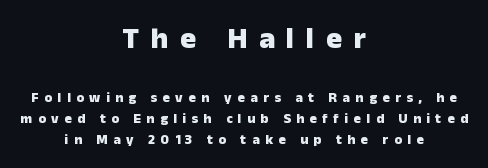
{"serif": "no", "italic": "no", "bold": "yes", "weight": "heavy", "width": "normal", "stroke_contrast": "low", "x_height": "medium", "monospaced": "no", "underline": "no", "align": "center", "line_spacing": "normal", "line_spacing_ratio": 1.52, "letter_spacing": "wide", "letter_spacing_em": 0.39, "larger_block": "first", "size_ratio": 2.14, "glyph_px": 30}
